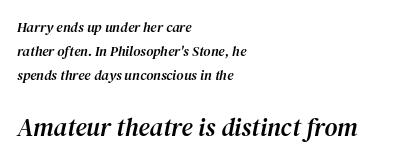
{"italic": "yes", "lean": "right", "slant_degrees": 12, "underline": "no", "align": "left", "line_spacing_ratio": 1.73, "letter_spacing": "normal", "letter_spacing_em": 0.0, "larger_block": "second", "size_ratio": 1.79, "glyph_px": 25}
